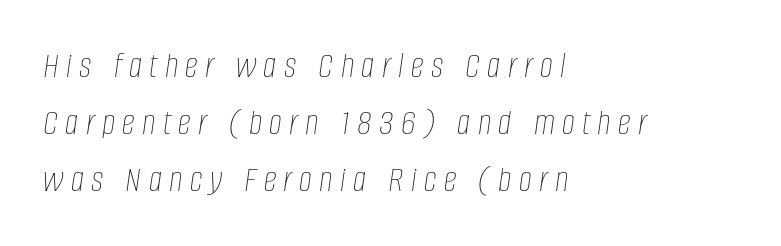
Q: Is the text bold? A: No.
Q: Is the text italic (slanted)? A: Yes, it leans right by about 8 degrees.
Q: Is the text underlined? A: No.
Q: How is the paragraph aligned? A: Left-aligned.
Q: Is the spacing between letters normal or unusually wide? A: Unusually wide.
Q: Is the spacing between lines tight, normal or loose? A: Normal.
Q: Width (condensed, normal, or wide)? A: Condensed.
Q: Stroke contrast? A: Low.
Q: x-height? A: Large.
Q: Monospaced? A: No.
